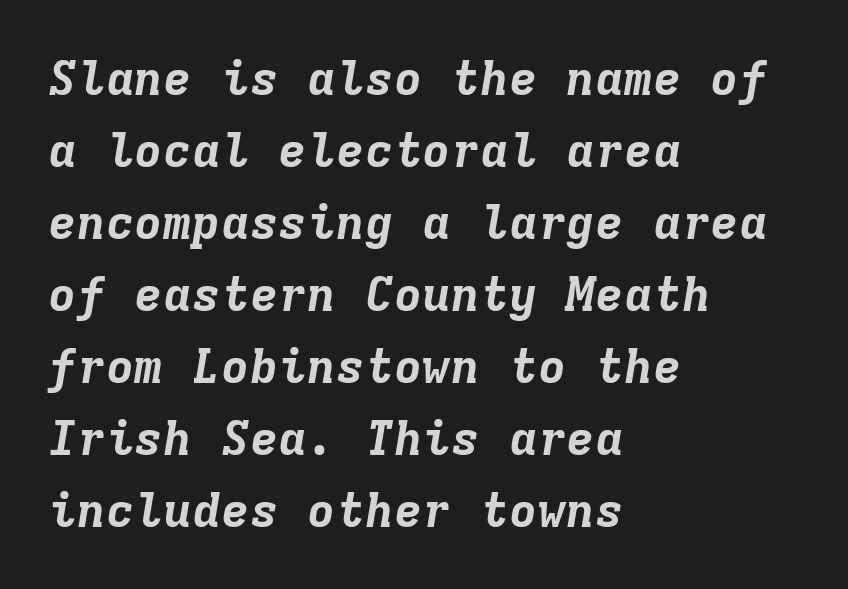
Looking at the ascenders, they clearly lean. A student would call this left alignment; a typographer would say flush left, rag right. The baseline area is clear. The rendering uses a bold face; every stroke is thick and dark. In terms of letterspacing, this is plain default setting.
